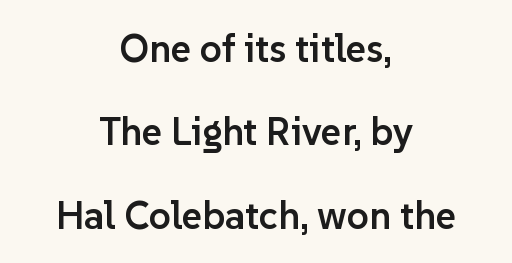
The face used here is proportionally spaced, like ordinary book or web type. Short and long lines alike share a common midpoint. Bold? Not quite — semibold, heavier than regular but stopping short. Leading is clearly above the norm, producing a sparse column. Each word holds together tightly as a unit, with standard inter-letter gaps.
